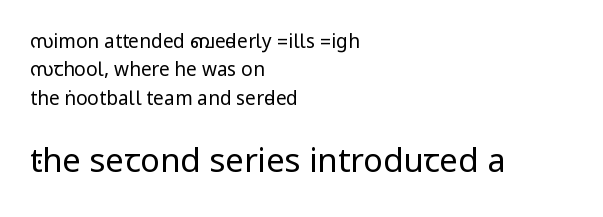
{"serif": "no", "italic": "no", "bold": "no", "weight": "regular", "width": "condensed", "stroke_contrast": "low", "underline": "no", "align": "left", "line_spacing": "normal", "line_spacing_ratio": 1.49, "letter_spacing": "normal", "letter_spacing_em": 0.0, "larger_block": "second", "size_ratio": 1.74, "glyph_px": 33}
